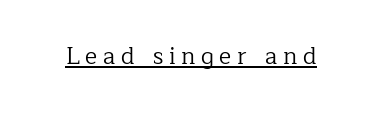
Is the type heavy? It reads as light-to-regular instead. Underlining? Definitely there. Is the letter spacing exaggerated? Yes — the characters are pushed far apart. It's the straight-up-and-down kind of type.
